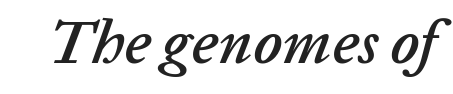
Tracking value appears to be zero — textbook default spacing. Just letters on the line, the space beneath them empty. Character widths vary here, with narrow letters taking less room than wide ones. The letters are slanted; this is an italic face.
